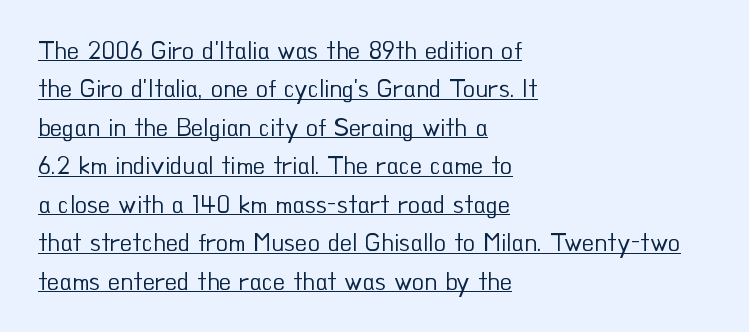
{"italic": "no", "bold": "no", "underline": "yes", "align": "left", "line_spacing": "normal", "line_spacing_ratio": 1.54, "letter_spacing": "normal", "letter_spacing_em": 0.0, "glyph_px": 25}
